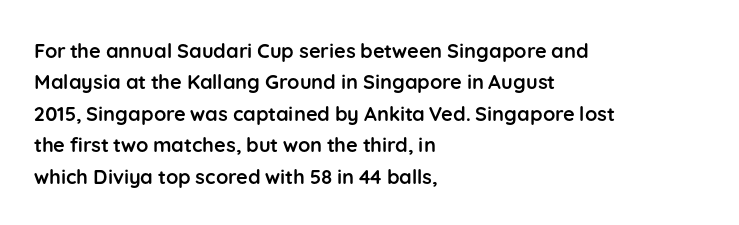
Q: Is the text bold? A: Yes.
Q: Is the text italic (slanted)? A: No, it is upright.
Q: Is the text underlined? A: No.
Q: How is the paragraph aligned? A: Left-aligned.
Q: Is the spacing between letters normal or unusually wide? A: Normal.
Q: Is the spacing between lines tight, normal or loose? A: Normal.
